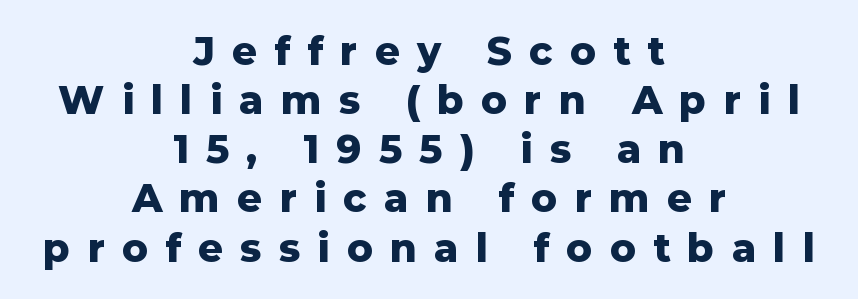
{"serif": "no", "italic": "no", "bold": "yes", "weight": "heavy", "width": "normal", "stroke_contrast": "low", "x_height": "medium", "monospaced": "no", "underline": "no", "align": "center", "line_spacing": "normal", "line_spacing_ratio": 1.26, "letter_spacing": "wide", "letter_spacing_em": 0.44, "glyph_px": 39}
